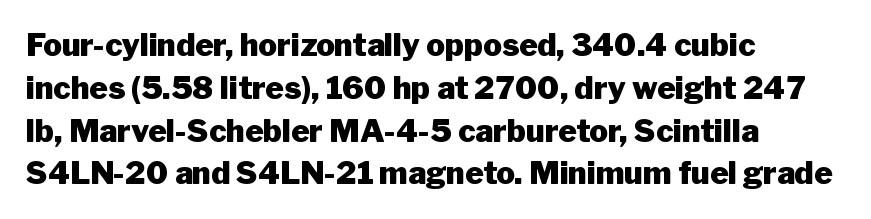
{"serif": "no", "italic": "no", "bold": "yes", "weight": "heavy", "width": "normal", "stroke_contrast": "low", "x_height": "medium", "monospaced": "no", "underline": "no", "align": "left", "line_spacing": "normal", "line_spacing_ratio": 1.38, "letter_spacing": "normal", "letter_spacing_em": 0.0, "glyph_px": 31}
